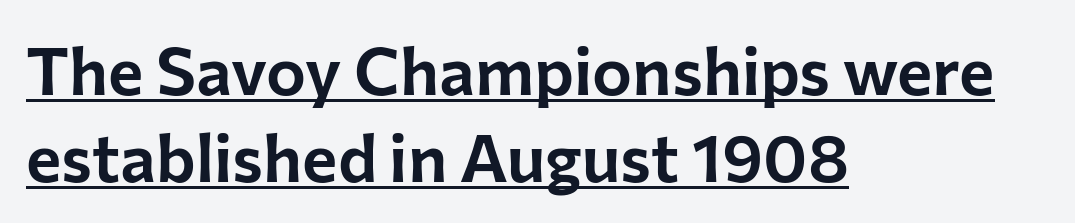
Spacing verdict: proportional, widths tailored to each character. Compared with typical paragraphs, the rows here are spaced about the same. Underlined type. A student would call this left alignment; a typographer would say flush left, rag right. A typesetter would call this zero additional tracking.
